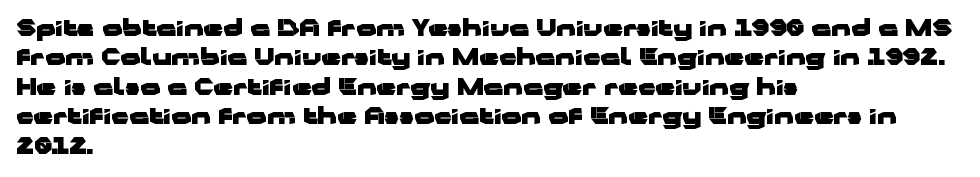
Q: Is the text bold? A: Yes.
Q: Is the text italic (slanted)? A: No, it is upright.
Q: Is the text underlined? A: No.
Q: How is the paragraph aligned? A: Left-aligned.
Q: Is the spacing between letters normal or unusually wide? A: Normal.
Q: Is the spacing between lines tight, normal or loose? A: Normal.
